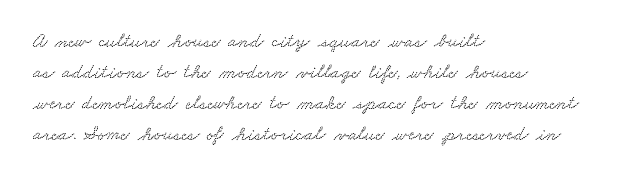
The image shows 20 px text type; set left-aligned, normal line spacing (1.55x), normal letter spacing, not underlined.
